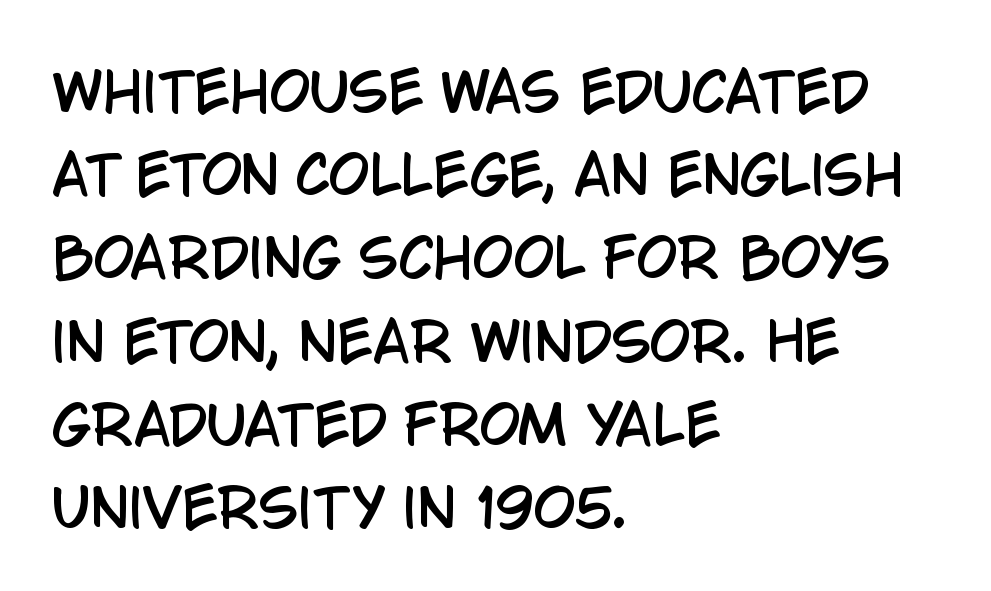
The image shows 53 px condensed sans-serif type, upright; set left-aligned, normal line spacing (1.57x), normal letter spacing, not underlined; low stroke contrast and a large x-height.
